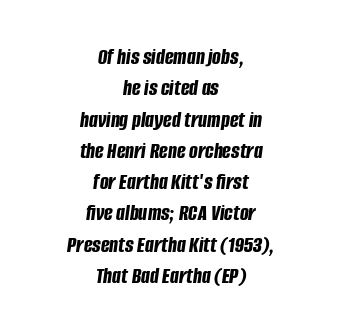
{"italic": "yes", "lean": "right", "slant_degrees": 8, "bold": "yes", "underline": "no", "align": "center", "line_spacing": "normal", "line_spacing_ratio": 1.36, "letter_spacing": "normal", "letter_spacing_em": 0.0, "glyph_px": 23}
